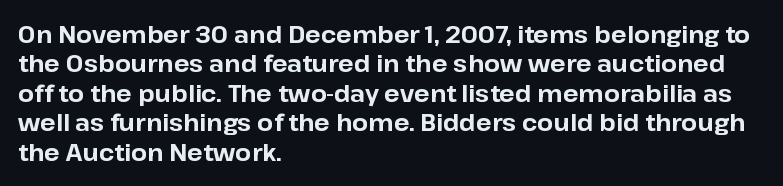
The image shows 23 px bold type, upright; set left-aligned, normal line spacing (1.28x), normal letter spacing, not underlined.
